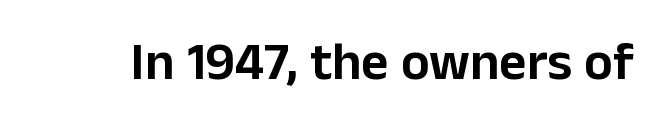
The image shows 53 px sans-serif type, upright; set normal letter spacing, not underlined; low stroke contrast and a medium x-height.
